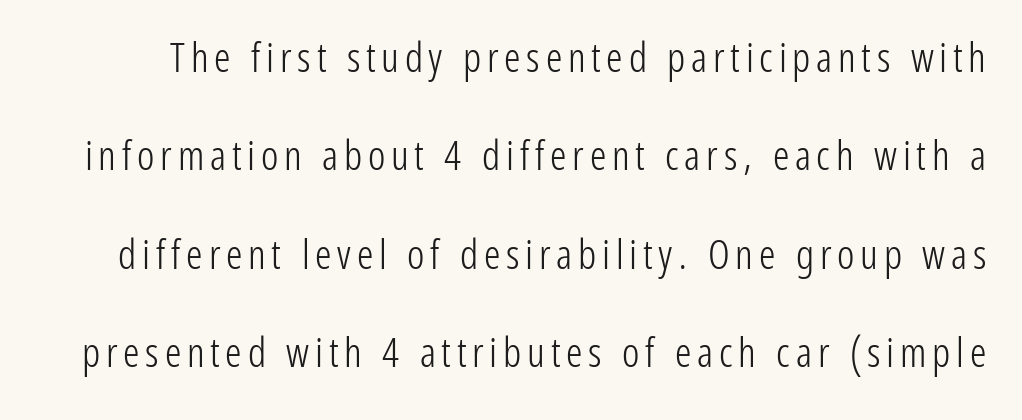
Q: Is the text bold? A: No.
Q: Is the text italic (slanted)? A: No, it is upright.
Q: Is the typeface a serif or a sans-serif typeface? A: Sans-serif.
Q: Is the text underlined? A: No.
Q: Is the spacing between lines tight, normal or loose? A: Loose.
Q: Width (condensed, normal, or wide)? A: Condensed.
Q: Stroke contrast? A: Low.
Q: x-height? A: Medium.
Q: Monospaced? A: No.
